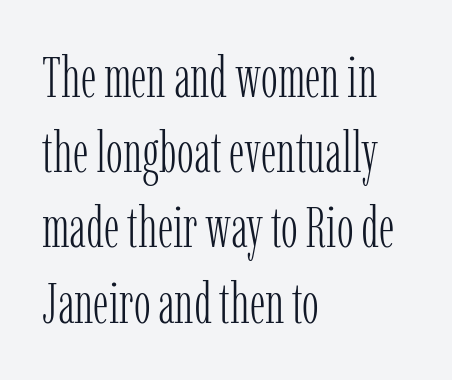
{"serif": "yes", "italic": "no", "bold": "no", "weight": "light", "width": "condensed", "stroke_contrast": "low", "x_height": "medium", "monospaced": "no", "underline": "no", "align": "left", "line_spacing": "normal", "line_spacing_ratio": 1.32, "letter_spacing": "normal", "letter_spacing_em": 0.0, "glyph_px": 57}
